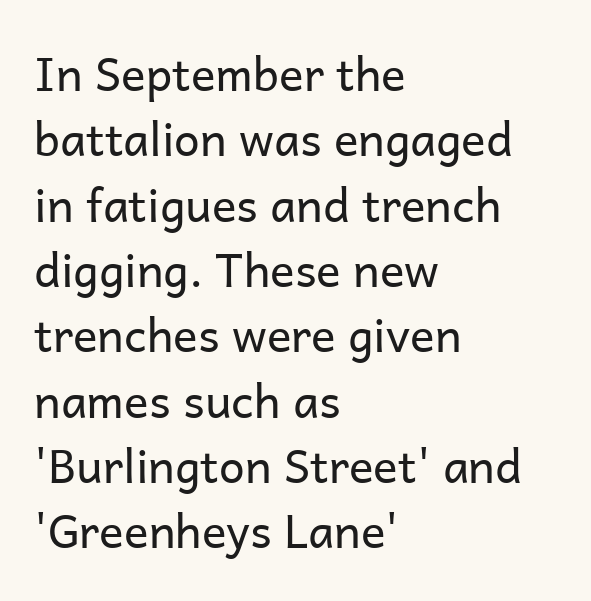
The rendering keeps characters at their native spacing. These lines sit exactly where default settings would place them. Note the varied advance widths — an 'i' is clearly narrower than an 'm'. A student would call this left alignment; a typographer would say flush left, rag right.
